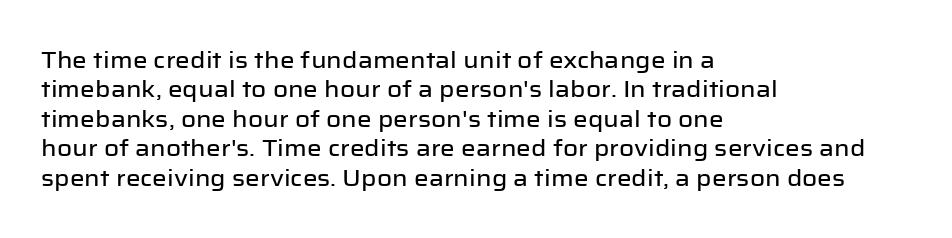
Q: Is the text italic (slanted)? A: No, it is upright.
Q: Is the text underlined? A: No.
Q: How is the paragraph aligned? A: Left-aligned.
Q: Is the spacing between letters normal or unusually wide? A: Normal.
Q: Is the spacing between lines tight, normal or loose? A: Normal.
